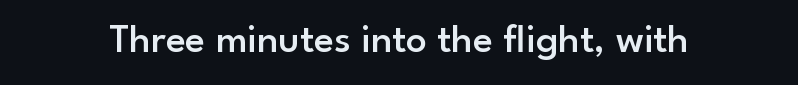
The glyphs have the mass of a demibold cut, below bold. A typesetter would mark this as roman, not italic. Just letters on the line, the space beneath them empty. The glyphs in this specimen are sans serif. Varying glyph widths throughout — classic text-font behaviour. Spacing between characters is what you'd get straight out of the box.
